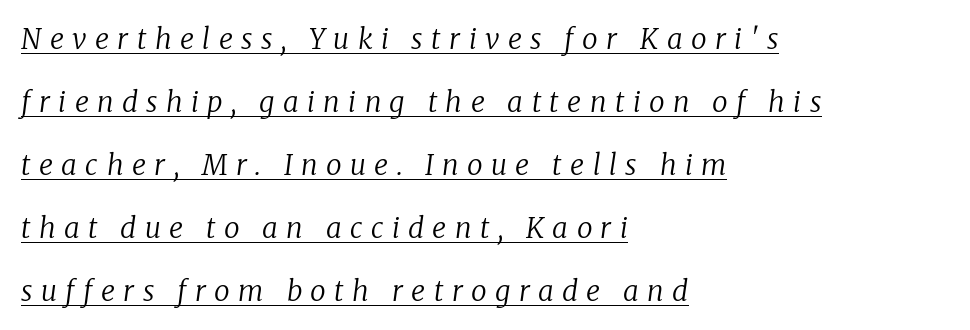
The image shows 28 px regular-weight serif type, italic (leaning right); set left-aligned, loose line spacing (2.25x), unusually wide letter spacing (+0.3 em), underlined; low stroke contrast and a medium x-height.
